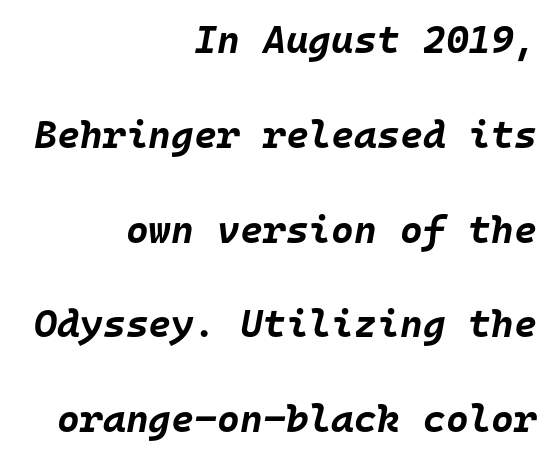
The glyphs are unaccompanied by any horizontal stroke below them. The rendering applies a slant to the glyphs. Between one letter and the next there's only the usual sliver of space. Caption: bold face, heavy strokes.
